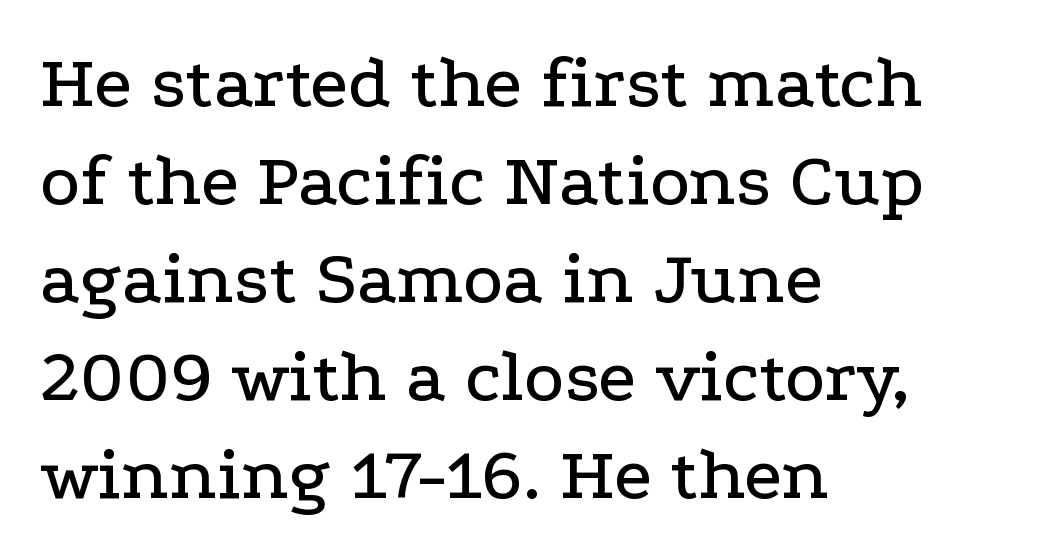
The image shows 76 px wide serif type, upright; set left-aligned, normal line spacing (1.29x), normal letter spacing, not underlined; low stroke contrast and a medium x-height.
